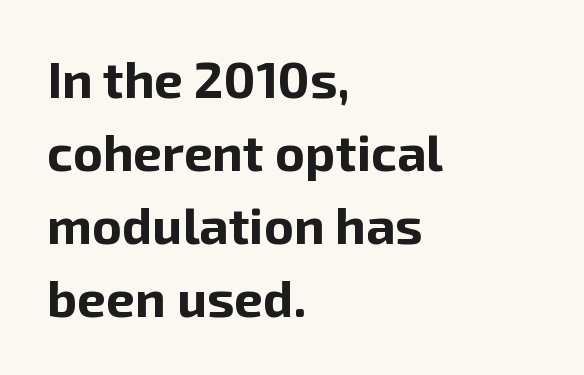
The rag falls on the right side of this text block. Posture: vertical. Honestly, the row spacing looks completely unremarkable. What kind of face is this? One without serifs — a sans. This sample uses plain, unmodified letter spacing.
